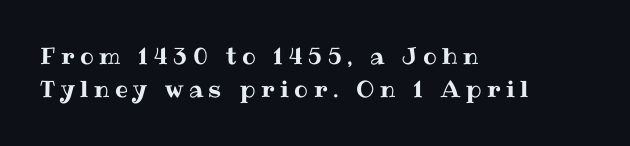
Characters follow at a spacing far wider than the type designer built in. These lines are set flush left with a ragged right edge. The block of text has a typical density, with ordinary space between rows. Honestly, there is no underline to notice here at all. This is the regular roman posture of the typeface.
